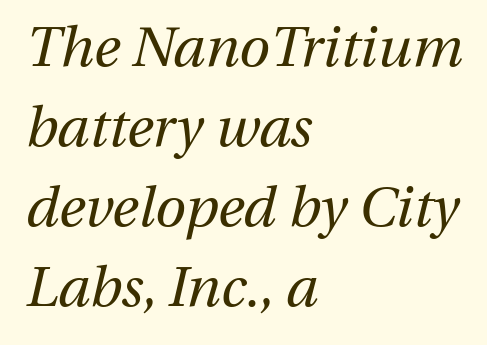
{"italic": "yes", "lean": "right", "slant_degrees": 13, "bold": "no", "weight": "regular", "width": "normal", "stroke_contrast": "medium", "x_height": "medium", "monospaced": "no", "underline": "no", "align": "left", "line_spacing": "normal", "line_spacing_ratio": 1.43, "letter_spacing": "normal", "letter_spacing_em": 0.0, "glyph_px": 56}
